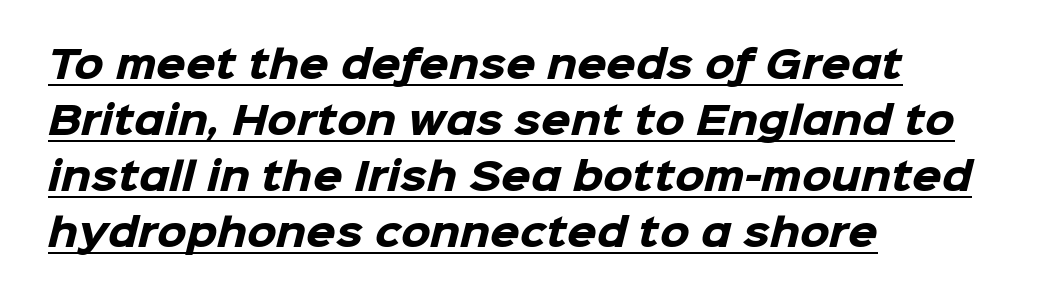
{"serif": "no", "bold": "yes", "weight": "heavy", "width": "normal", "stroke_contrast": "low", "x_height": "medium", "monospaced": "no", "underline": "yes", "align": "left", "line_spacing": "normal", "line_spacing_ratio": 1.47, "letter_spacing": "normal", "letter_spacing_em": 0.0, "glyph_px": 38}
